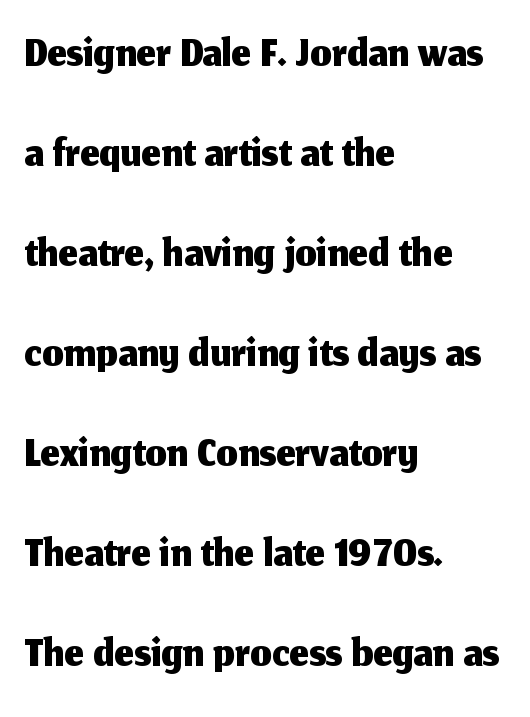
{"serif": "no", "italic": "no", "width": "normal", "stroke_contrast": "medium", "x_height": "medium", "monospaced": "no", "underline": "no", "align": "left", "line_spacing": "normal", "line_spacing_ratio": 1.47, "letter_spacing": "normal", "letter_spacing_em": 0.0, "glyph_px": 68}
